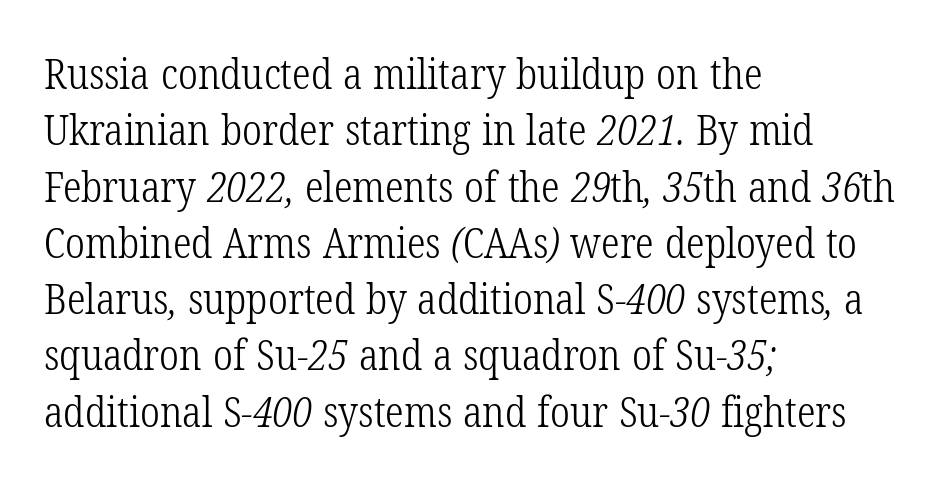
Casual observation: everything's shoved over to the left. Regular leading. Rule under the text: the space is simply empty. Examine the stroke ends and you'll spot serifs. Stroke thickness stays within the range of a standard reading face or lighter.
